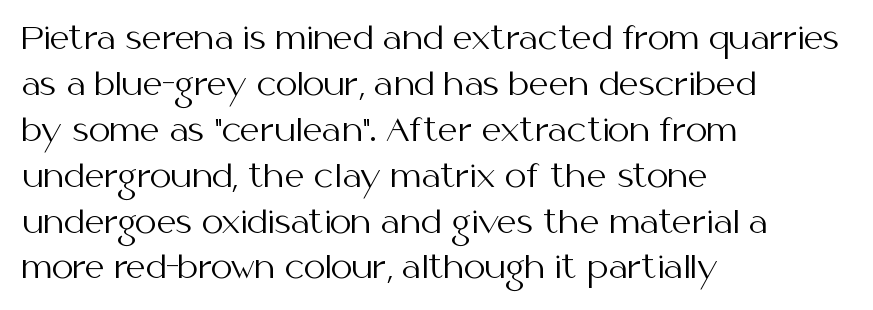
Q: Is the text bold? A: No.
Q: Is the text italic (slanted)? A: No, it is upright.
Q: Is the typeface a serif or a sans-serif typeface? A: Sans-serif.
Q: Is the text underlined? A: No.
Q: How is the paragraph aligned? A: Left-aligned.
Q: Is the spacing between letters normal or unusually wide? A: Normal.
Q: Is the spacing between lines tight, normal or loose? A: Normal.
Q: Width (condensed, normal, or wide)? A: Normal.
Q: Stroke contrast? A: Medium.
Q: x-height? A: Medium.
Q: Monospaced? A: No.
